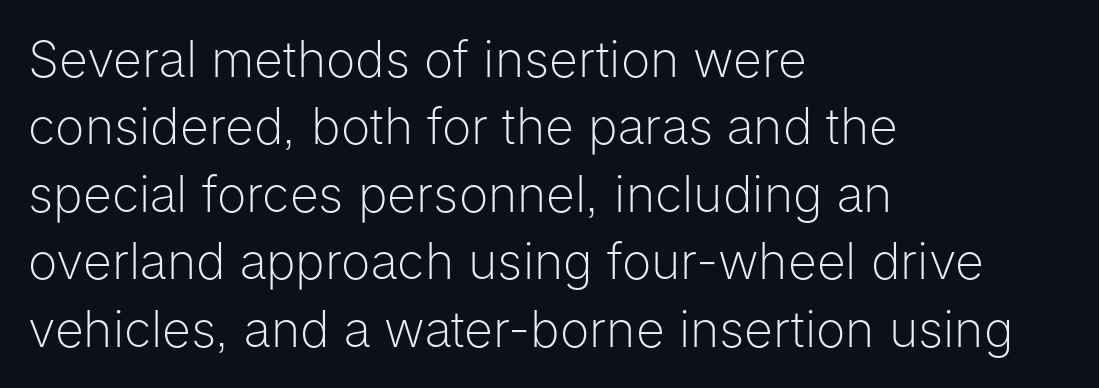
Q: Is the text bold? A: No.
Q: Is the text italic (slanted)? A: No, it is upright.
Q: Is the typeface a serif or a sans-serif typeface? A: Sans-serif.
Q: Is the text underlined? A: No.
Q: How is the paragraph aligned? A: Left-aligned.
Q: Is the spacing between letters normal or unusually wide? A: Normal.
Q: Is the spacing between lines tight, normal or loose? A: Normal.
Q: Width (condensed, normal, or wide)? A: Normal.
Q: Stroke contrast? A: Low.
Q: x-height? A: Medium.
Q: Monospaced? A: No.
